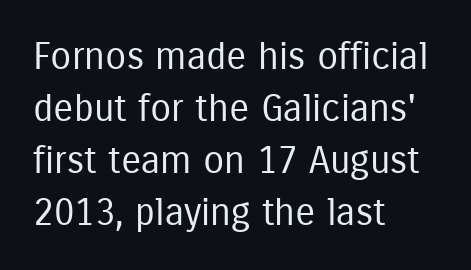
{"serif": "no", "italic": "no", "bold": "no", "weight": "regular", "width": "condensed", "stroke_contrast": "low", "x_height": "medium", "monospaced": "no", "underline": "no", "align": "left", "line_spacing": "normal", "line_spacing_ratio": 1.37, "letter_spacing": "normal", "letter_spacing_em": 0.0, "glyph_px": 38}
